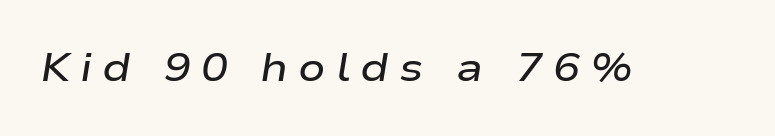
Q: Is the text bold? A: Semi-bold.
Q: Is the text italic (slanted)? A: Yes, it leans right by about 9 degrees.
Q: Is the text underlined? A: No.
Q: Is the spacing between letters normal or unusually wide? A: Unusually wide.
Q: Width (condensed, normal, or wide)? A: Wide.
Q: Stroke contrast? A: Low.
Q: x-height? A: Medium.
Q: Monospaced? A: No.
